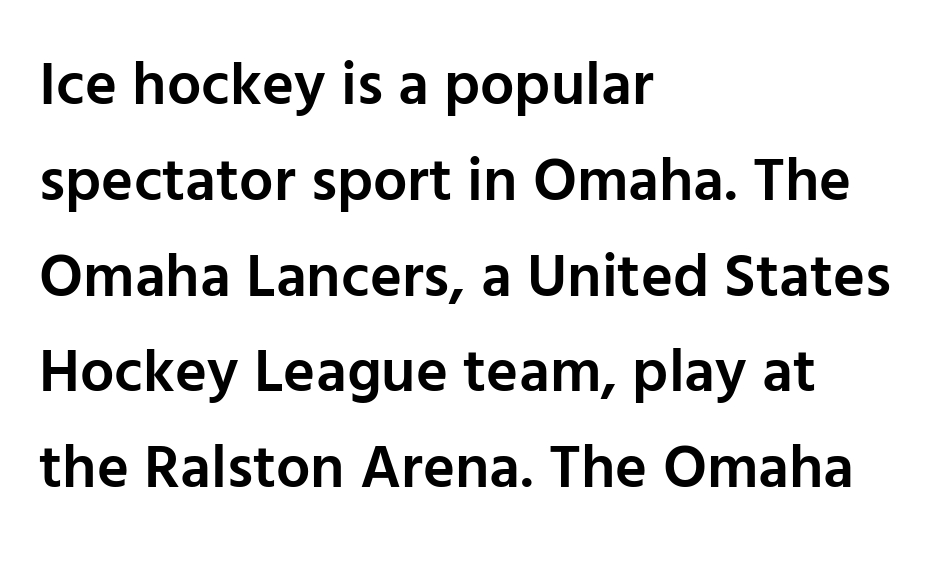
Style check: upright. In terms of leading, this rendering sits right in the middle. Font category for this specimen: sans-serif. The horizontal fit of the characters is conventional and even. Type without underlining.
